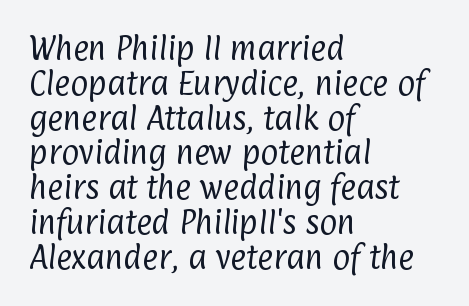
This rendering uses left alignment, leaving the right contour irregular. The cut favours lightness, reaching ordinary text weight at its darkest. Just letters on the line, the space beneath them empty. Inter-character spacing is left at the font's built-in metrics. Normally led — the rows are evenly, conventionally spaced.
